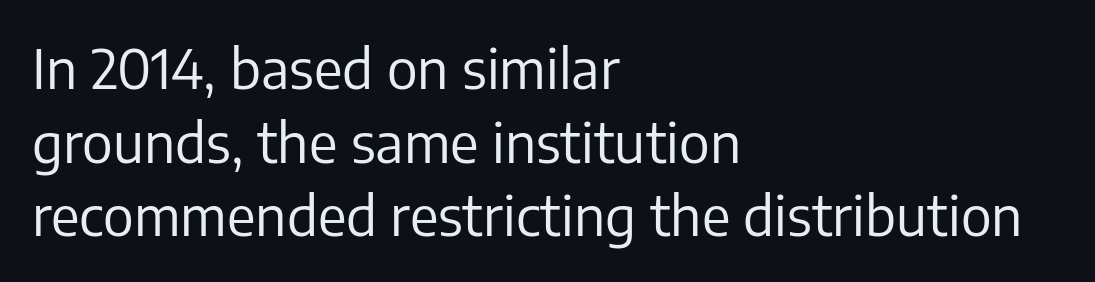
Quick note: interline space is typical. Character widths vary here, with narrow letters taking less room than wide ones. Decoration check: the copy has no underline. These lines stack with their left ends in a neat column. Serif or sans? Sans — the stroke terminals are bare. The letters look calm and open, with moderate or lighter stems.
